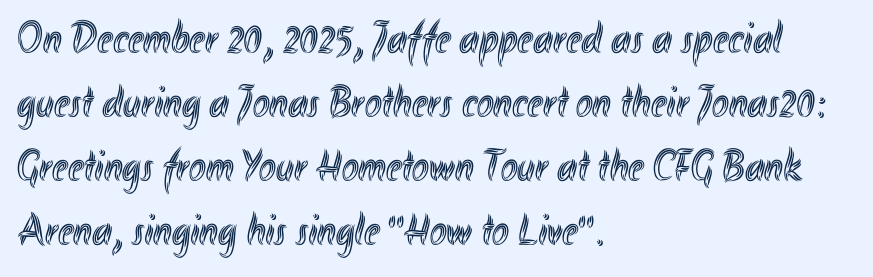
Q: Is the text italic (slanted)? A: Yes.
Q: Is the text underlined? A: No.
Q: How is the paragraph aligned? A: Left-aligned.
Q: Is the spacing between letters normal or unusually wide? A: Normal.
Q: Is the spacing between lines tight, normal or loose? A: Normal.
Q: Width (condensed, normal, or wide)? A: Condensed.
Q: x-height? A: Small.
Q: Monospaced? A: No.
